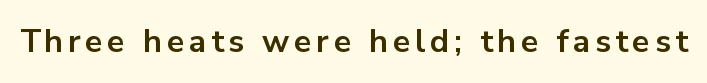
{"serif": "no", "italic": "no", "bold": "yes", "weight": "bold", "width": "normal", "stroke_contrast": "low", "x_height": "medium", "monospaced": "no", "underline": "no", "glyph_px": 32}
